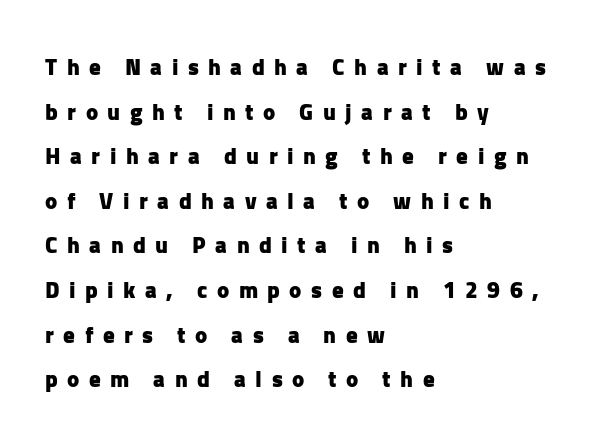
{"italic": "no", "bold": "yes", "underline": "no", "align": "left", "line_spacing": "loose", "line_spacing_ratio": 1.94, "letter_spacing": "wide", "letter_spacing_em": 0.41, "glyph_px": 23}
